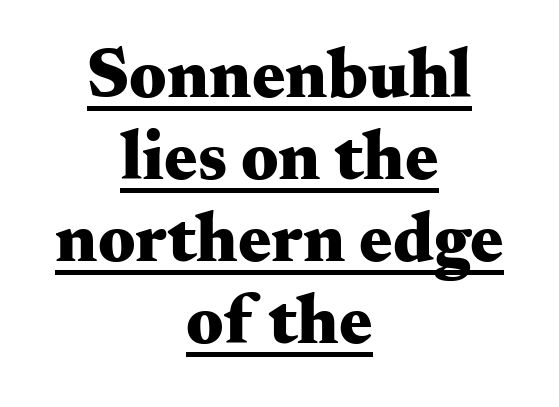
This sample uses an upright cut, with every glyph sitting square on the baseline. Typographically, this falls in the serif category. You could not count columns in this text — the font is proportionally spaced. The rendering uses the underline text-decoration. Thick stems and heavy bowls — unmistakably bold.
